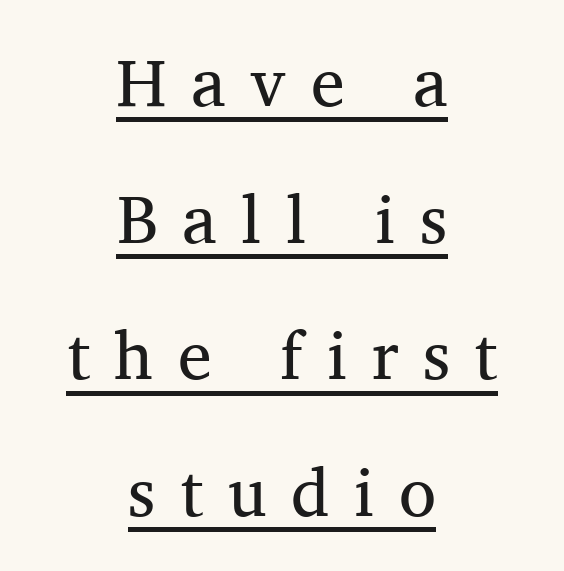
Serif or sans? Serif — the stroke terminals have little feet. Ordinary non-slanted type is in use. Layout note: lines centered. Underlined type. The rendering inserts visible extra space after every character. This block would shrink considerably if given ordinary leading; it's expanded now.
